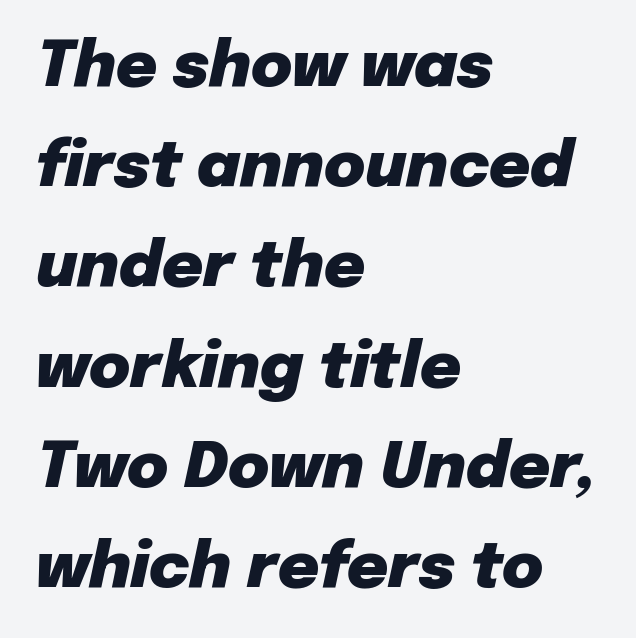
Q: Is the text bold? A: Yes.
Q: Is the text italic (slanted)? A: Yes, it leans right by about 12 degrees.
Q: Is the text underlined? A: No.
Q: How is the paragraph aligned? A: Left-aligned.
Q: Is the spacing between letters normal or unusually wide? A: Normal.
Q: Is the spacing between lines tight, normal or loose? A: Normal.
Q: Width (condensed, normal, or wide)? A: Normal.
Q: Stroke contrast? A: Low.
Q: x-height? A: Medium.
Q: Monospaced? A: No.
